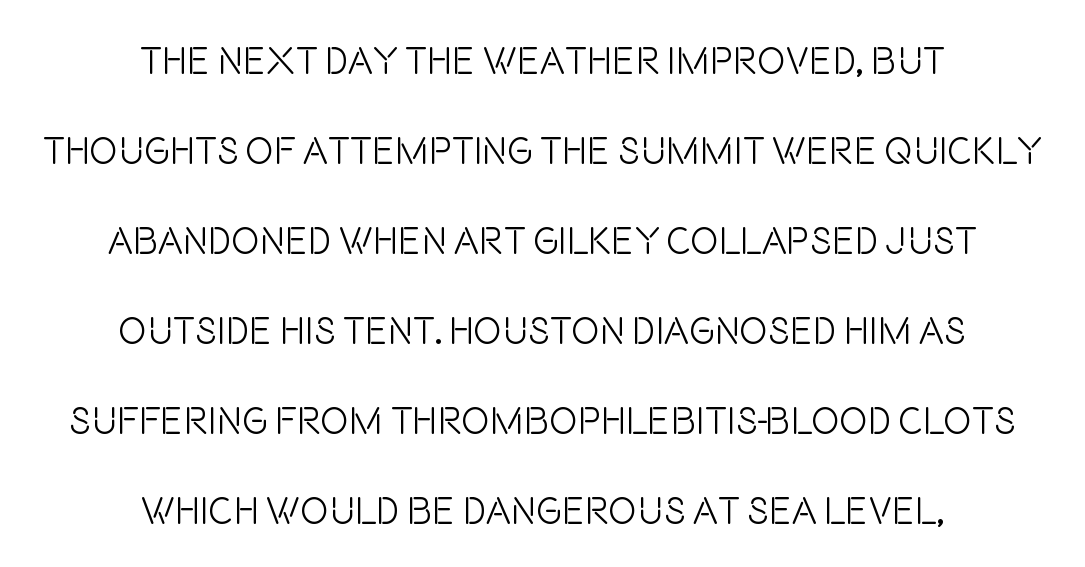
{"serif": "no", "italic": "no", "bold": "no", "weight": "light", "width": "condensed", "stroke_contrast": "low", "x_height": "large", "monospaced": "no", "underline": "no", "align": "center", "line_spacing": "loose", "line_spacing_ratio": 2.37, "letter_spacing": "normal", "letter_spacing_em": 0.0, "glyph_px": 38}
